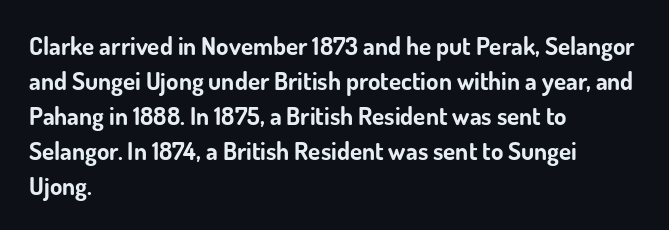
{"italic": "no", "bold": "yes", "underline": "no", "align": "left", "line_spacing": "normal", "line_spacing_ratio": 1.4, "letter_spacing": "normal", "letter_spacing_em": 0.0, "glyph_px": 25}
